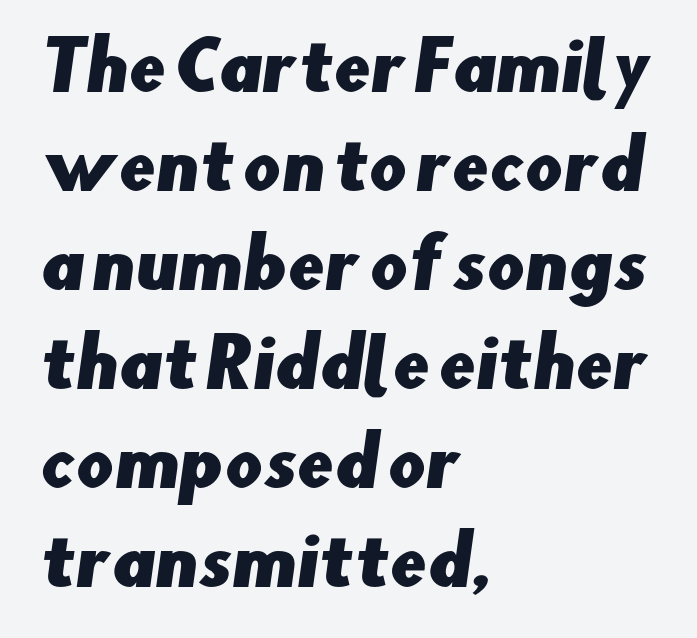
Successive baselines arrive at the customary interval. Nothing unusual about the tracking: characters are spaced as the font intends. Notice how the passage keeps a crisp vertical edge on the left only. Note: no serifs on the glyphs. Each letter keeps its own natural width here, so spacing adapts to shape.
